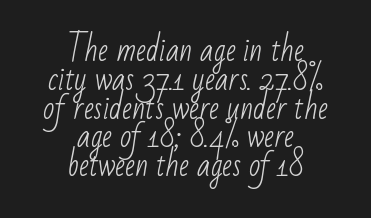
Descenders hang freely into open space. Observe the absence of serifs on each vertical stroke in this sample. The font sits on the lighter half of the weight spectrum, regular included. Varying glyph widths throughout — classic text-font behaviour.
